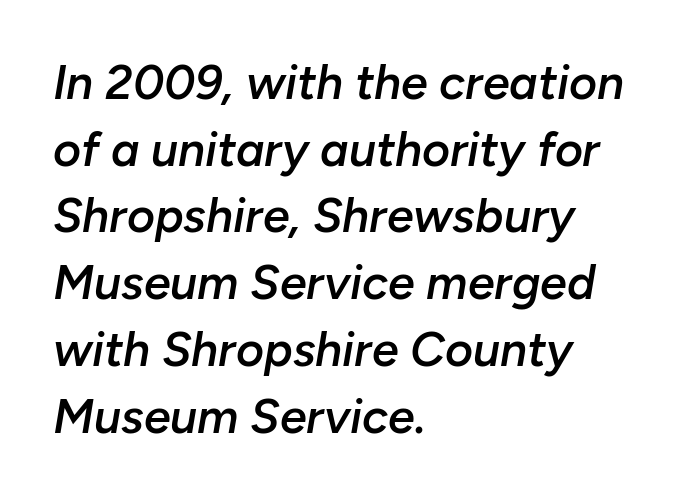
These words are printed semibold, heavier than regular yet not bold. This is oblique type, the kind used for emphasis or titles. Compared with a centered layout, this one pins lines to the left instead. Inter-character spacing is left at the font's built-in metrics. Quick note: interline space is typical.
